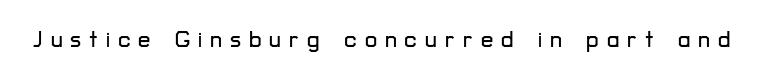
The image shows 22 px text type, upright; set unusually wide letter spacing (+0.36 em), not underlined.
